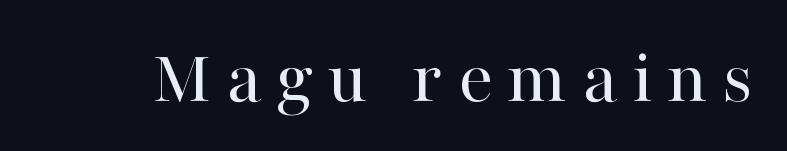
Q: Is the text bold? A: No.
Q: Is the text italic (slanted)? A: No, it is upright.
Q: Is the typeface a serif or a sans-serif typeface? A: Serif.
Q: Is the text underlined? A: No.
Q: Width (condensed, normal, or wide)? A: Normal.
Q: Stroke contrast? A: High.
Q: x-height? A: Medium.
Q: Monospaced? A: No.
